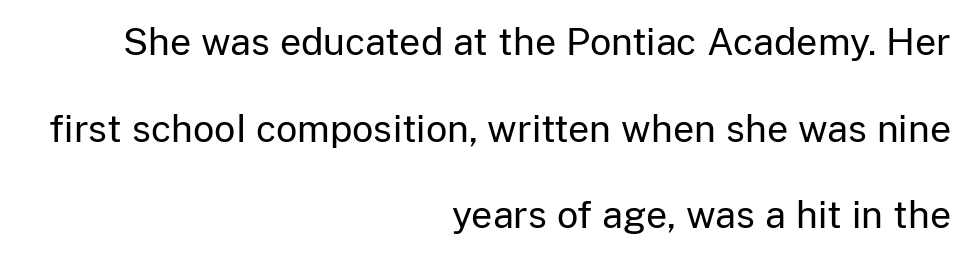
Q: Is the text bold? A: No.
Q: Is the text italic (slanted)? A: No, it is upright.
Q: Is the typeface a serif or a sans-serif typeface? A: Sans-serif.
Q: Is the text underlined? A: No.
Q: How is the paragraph aligned? A: Right-aligned.
Q: Is the spacing between letters normal or unusually wide? A: Normal.
Q: Is the spacing between lines tight, normal or loose? A: Loose.
Q: Width (condensed, normal, or wide)? A: Normal.
Q: Stroke contrast? A: Low.
Q: x-height? A: Medium.
Q: Monospaced? A: No.
